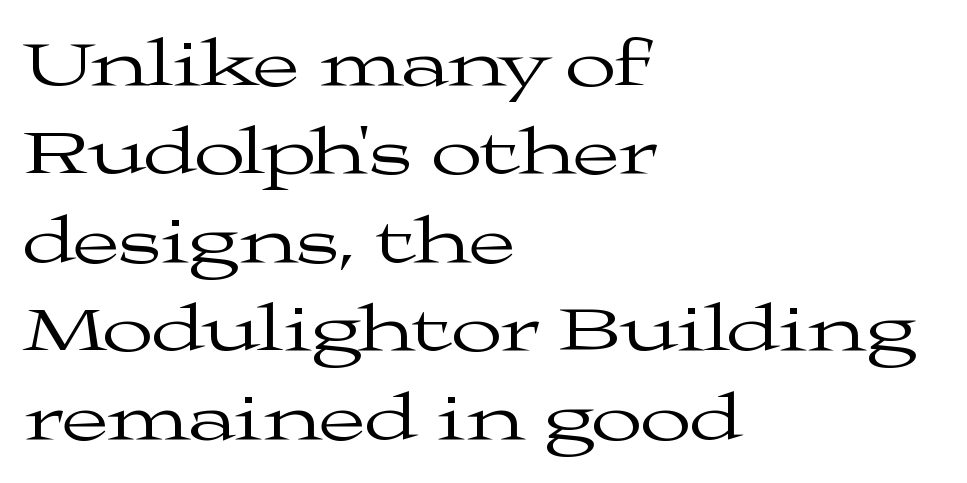
Q: Is the text bold? A: No.
Q: Is the text italic (slanted)? A: No, it is upright.
Q: Is the typeface a serif or a sans-serif typeface? A: Serif.
Q: Is the text underlined? A: No.
Q: How is the paragraph aligned? A: Left-aligned.
Q: Is the spacing between letters normal or unusually wide? A: Normal.
Q: Is the spacing between lines tight, normal or loose? A: Normal.
Q: Width (condensed, normal, or wide)? A: Wide.
Q: Stroke contrast? A: Medium.
Q: x-height? A: Medium.
Q: Monospaced? A: No.
